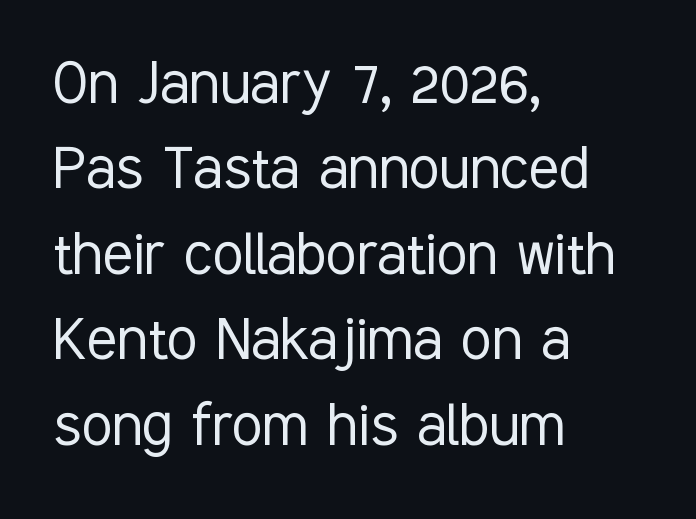
Alignment: flush left. The cut favours lightness, reaching ordinary text weight at its darkest. Only glyphs here, with clear space below each row. Character widths vary here, with narrow letters taking less room than wide ones. Grotesque or geometric, the face here clearly has no serifs.
